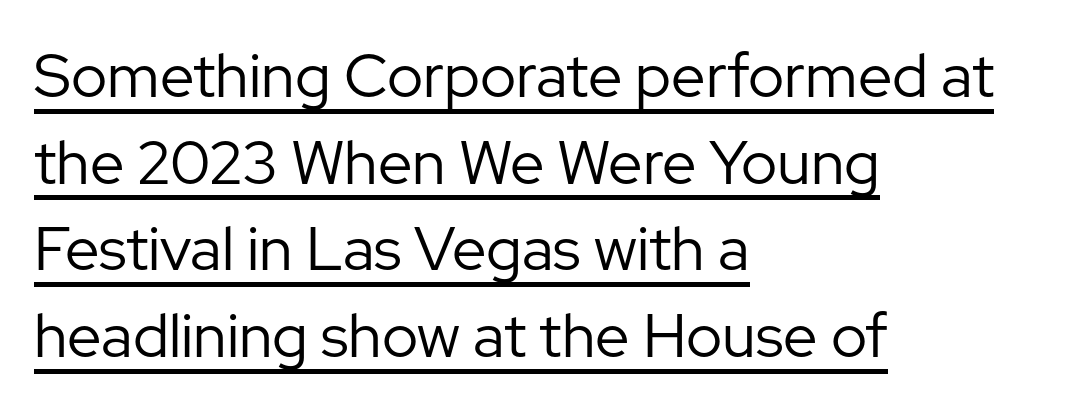
Q: Is the text bold? A: No.
Q: Is the text italic (slanted)? A: No, it is upright.
Q: Is the typeface a serif or a sans-serif typeface? A: Sans-serif.
Q: Is the text underlined? A: Yes.
Q: How is the paragraph aligned? A: Left-aligned.
Q: Is the spacing between letters normal or unusually wide? A: Normal.
Q: Is the spacing between lines tight, normal or loose? A: Normal.
Q: Width (condensed, normal, or wide)? A: Normal.
Q: Stroke contrast? A: Low.
Q: x-height? A: Medium.
Q: Monospaced? A: No.
